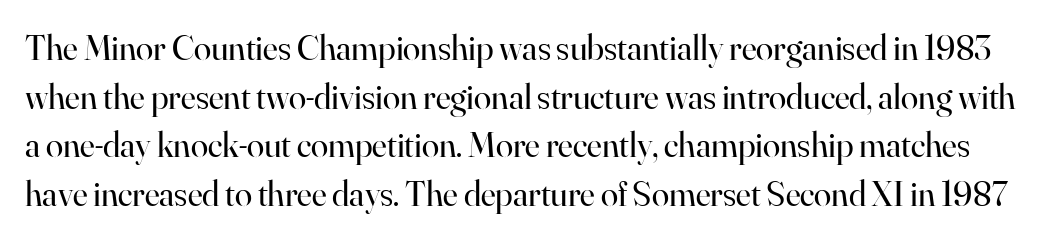
Italic? Not at all — the glyphs are vertical. Serifs: yes, visible at the terminals of the letterforms. Characters follow at the spacing the type designer built in. Nobody drew a line under any word here. The line-height multiplier appears to be the usual default. The face used here is proportionally spaced, like ordinary book or web type.
